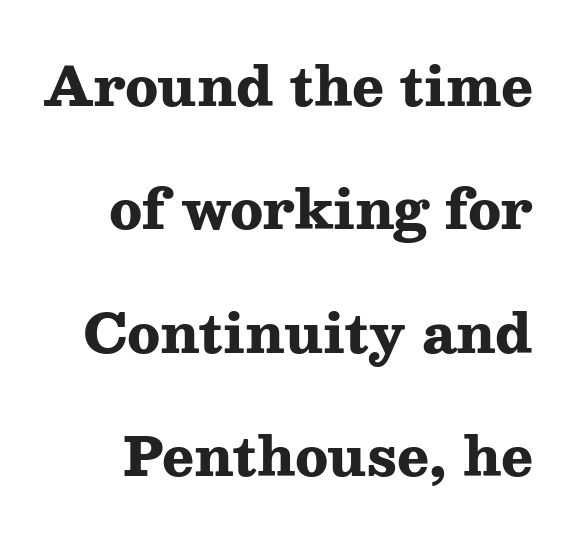
The image shows 53 px heavy, wide serif type, upright; set loose line spacing (2.33x), normal letter spacing, not underlined; medium stroke contrast and a medium x-height.
